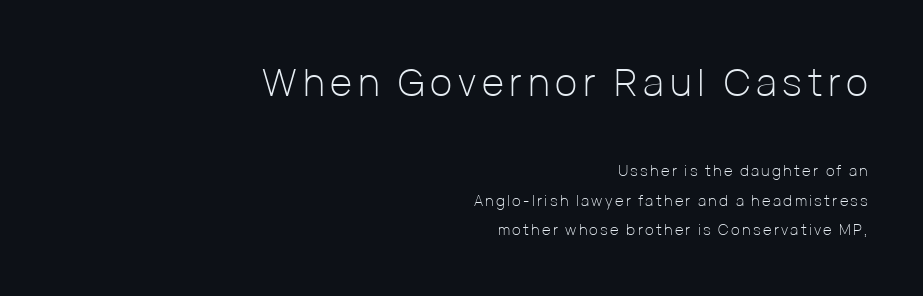
The image shows 38 px light sans-serif type, upright; set right-aligned, loose line spacing (1.97x), not underlined; the first (top) block is 2.53x larger; low stroke contrast and a medium x-height.
